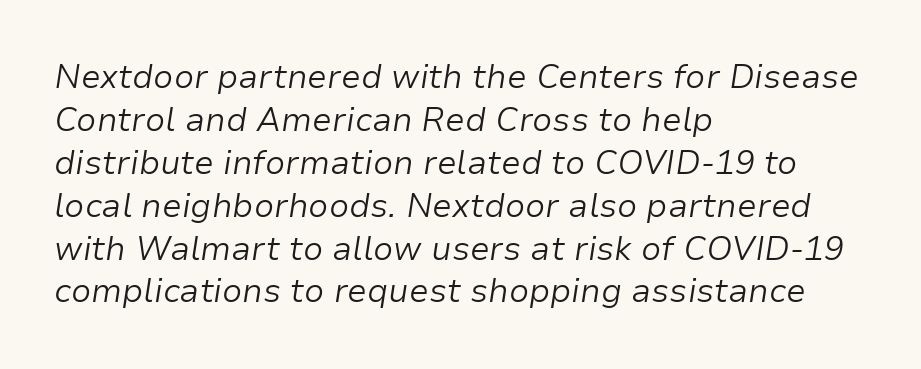
Q: Is the text bold? A: No.
Q: Is the text italic (slanted)? A: Yes, it leans right by about 9 degrees.
Q: Is the text underlined? A: No.
Q: How is the paragraph aligned? A: Left-aligned.
Q: Is the spacing between letters normal or unusually wide? A: Normal.
Q: Is the spacing between lines tight, normal or loose? A: Normal.
Q: Width (condensed, normal, or wide)? A: Normal.
Q: Stroke contrast? A: Low.
Q: x-height? A: Medium.
Q: Monospaced? A: No.
